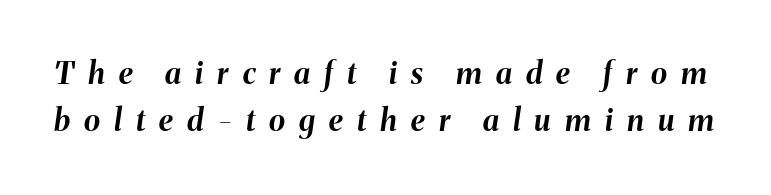
These lines are rendered in a variable-pitch font. Each row of text sits above clean, open space. Vertically, the passage feels balanced, rows spaced as you'd expect. Emphasis-style slanted type is in use. Strong, thick strokes mark this as bold type.
